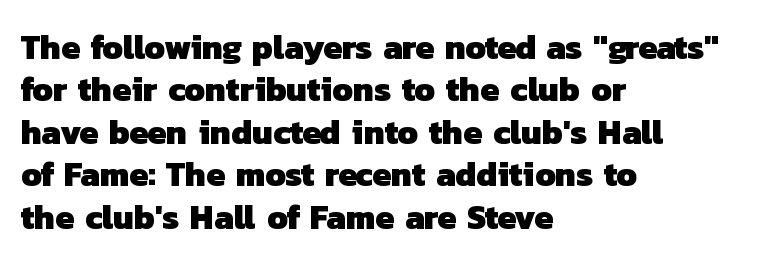
Q: Is the text bold? A: Yes.
Q: Is the typeface a serif or a sans-serif typeface? A: Sans-serif.
Q: Is the text underlined? A: No.
Q: How is the paragraph aligned? A: Left-aligned.
Q: Is the spacing between letters normal or unusually wide? A: Normal.
Q: Is the spacing between lines tight, normal or loose? A: Normal.
Q: Width (condensed, normal, or wide)? A: Normal.
Q: Stroke contrast? A: Low.
Q: x-height? A: Medium.
Q: Monospaced? A: No.
